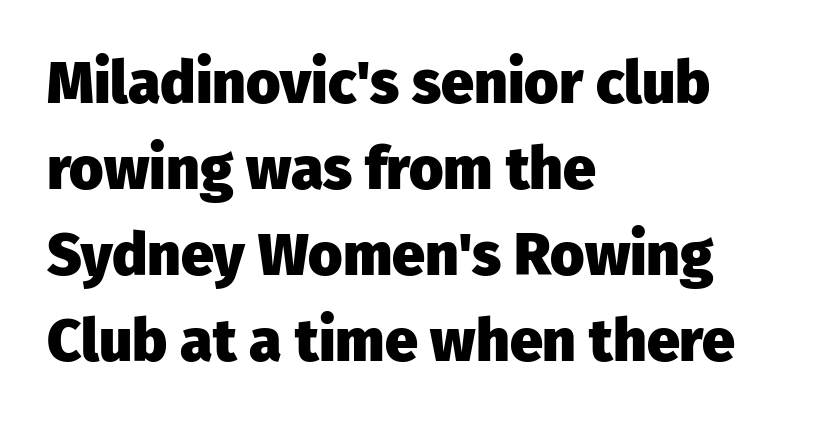
{"serif": "no", "italic": "no", "bold": "yes", "weight": "heavy", "width": "normal", "stroke_contrast": "low", "x_height": "medium", "monospaced": "no", "underline": "no", "align": "left", "line_spacing": "normal", "line_spacing_ratio": 1.46, "letter_spacing": "normal", "letter_spacing_em": 0.0, "glyph_px": 59}
